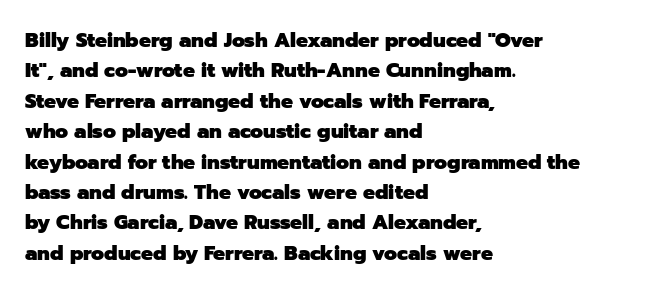
The image shows 20 px bold type, upright; set left-aligned, normal line spacing (1.52x), normal letter spacing, not underlined.
